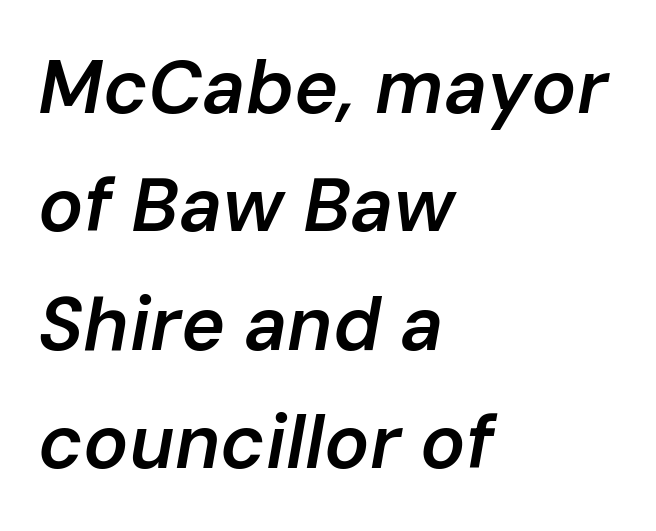
The image shows 75 px semibold type, italic (leaning right); set left-aligned, normal line spacing (1.58x), normal letter spacing, not underlined; low stroke contrast and a medium x-height.
